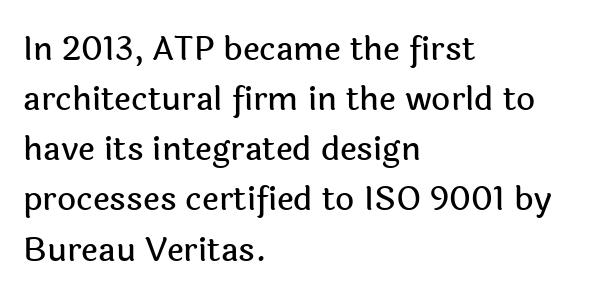
Q: Is the text italic (slanted)? A: No, it is upright.
Q: Is the typeface a serif or a sans-serif typeface? A: Sans-serif.
Q: Is the text underlined? A: No.
Q: How is the paragraph aligned? A: Left-aligned.
Q: Is the spacing between letters normal or unusually wide? A: Normal.
Q: Is the spacing between lines tight, normal or loose? A: Normal.
Q: Width (condensed, normal, or wide)? A: Normal.
Q: x-height? A: Medium.
Q: Monospaced? A: No.
